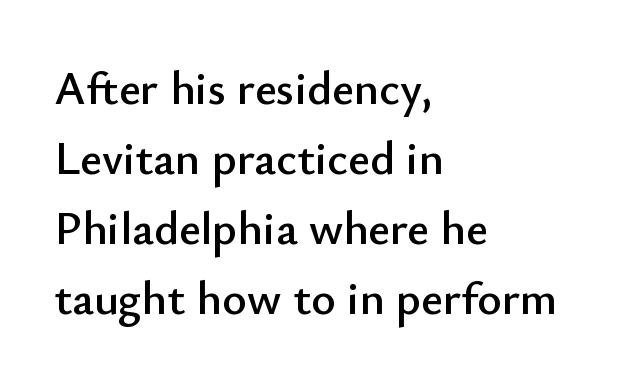
{"serif": "no", "italic": "no", "width": "normal", "stroke_contrast": "low", "x_height": "small", "monospaced": "no", "underline": "no", "align": "left", "line_spacing": "normal", "line_spacing_ratio": 1.49, "letter_spacing": "normal", "letter_spacing_em": 0.0, "glyph_px": 47}
